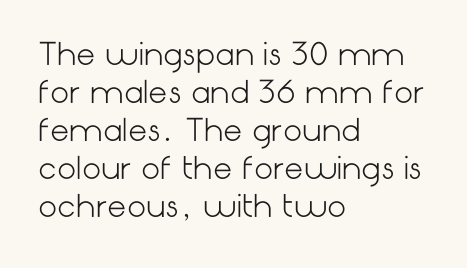
Q: Is the text bold? A: No.
Q: Is the text italic (slanted)? A: No, it is upright.
Q: Is the typeface a serif or a sans-serif typeface? A: Sans-serif.
Q: Is the text underlined? A: No.
Q: How is the paragraph aligned? A: Left-aligned.
Q: Is the spacing between letters normal or unusually wide? A: Normal.
Q: Is the spacing between lines tight, normal or loose? A: Normal.
Q: Width (condensed, normal, or wide)? A: Normal.
Q: Stroke contrast? A: Low.
Q: x-height? A: Medium.
